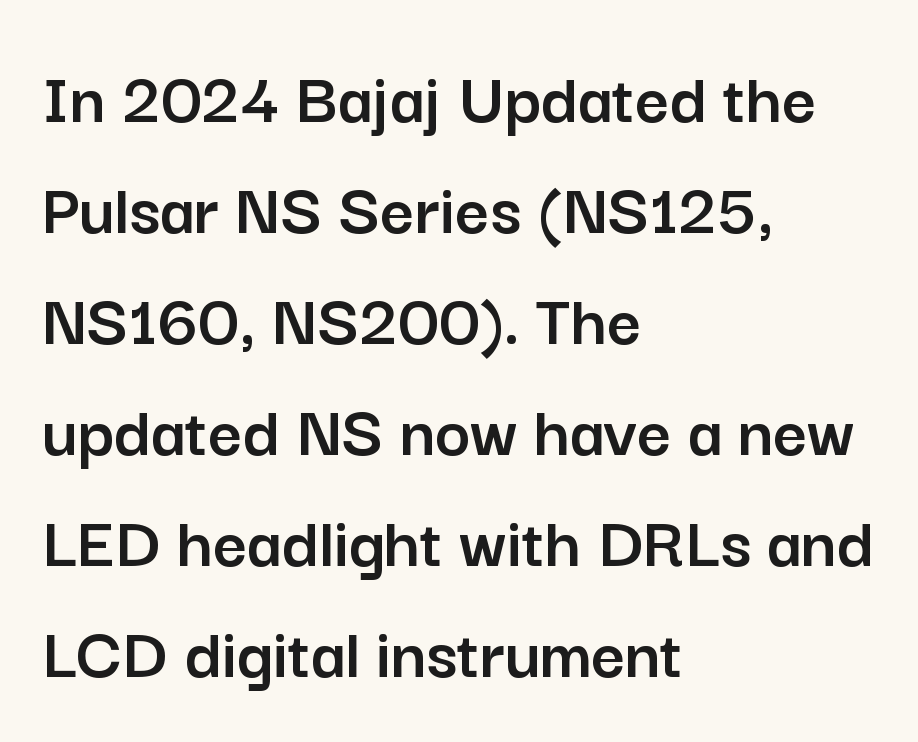
{"serif": "no", "italic": "no", "width": "normal", "stroke_contrast": "low", "x_height": "medium", "monospaced": "no", "underline": "no", "align": "left", "line_spacing": "normal", "line_spacing_ratio": 1.48, "letter_spacing": "normal", "letter_spacing_em": 0.0, "glyph_px": 75}
